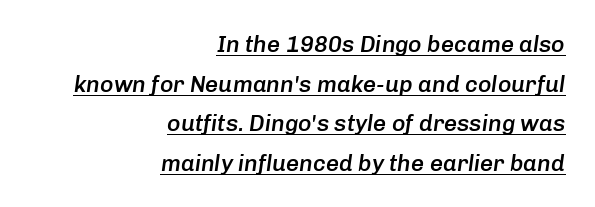
Q: Is the text bold? A: Semi-bold.
Q: Is the text italic (slanted)? A: Yes, it leans right by about 8 degrees.
Q: Is the text underlined? A: Yes.
Q: How is the paragraph aligned? A: Right-aligned.
Q: Is the spacing between letters normal or unusually wide? A: Normal.
